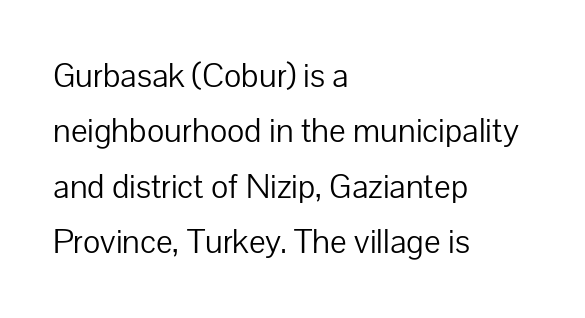
Q: Is the text bold? A: No.
Q: Is the text italic (slanted)? A: No, it is upright.
Q: Is the typeface a serif or a sans-serif typeface? A: Sans-serif.
Q: Is the text underlined? A: No.
Q: How is the paragraph aligned? A: Left-aligned.
Q: Is the spacing between letters normal or unusually wide? A: Normal.
Q: Is the spacing between lines tight, normal or loose? A: Normal.
Q: Width (condensed, normal, or wide)? A: Normal.
Q: Stroke contrast? A: Low.
Q: x-height? A: Medium.
Q: Monospaced? A: No.
